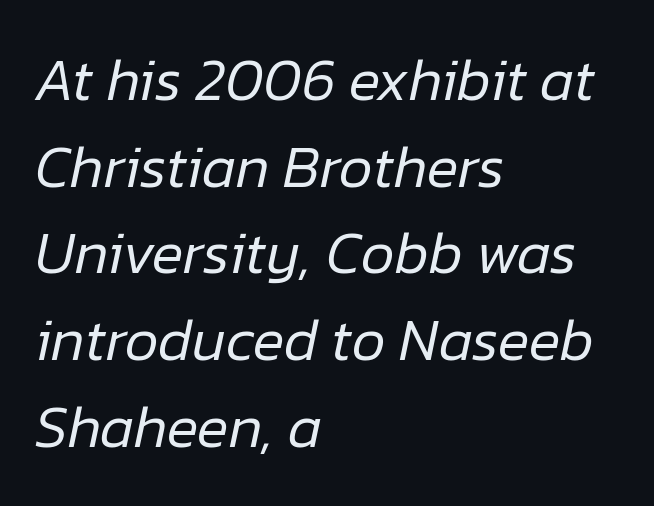
{"italic": "yes", "lean": "right", "slant_degrees": 12, "bold": "no", "weight": "regular", "width": "normal", "stroke_contrast": "low", "x_height": "medium", "monospaced": "no", "underline": "no", "align": "left", "line_spacing": "normal", "line_spacing_ratio": 1.47, "letter_spacing": "normal", "letter_spacing_em": 0.0, "glyph_px": 59}
